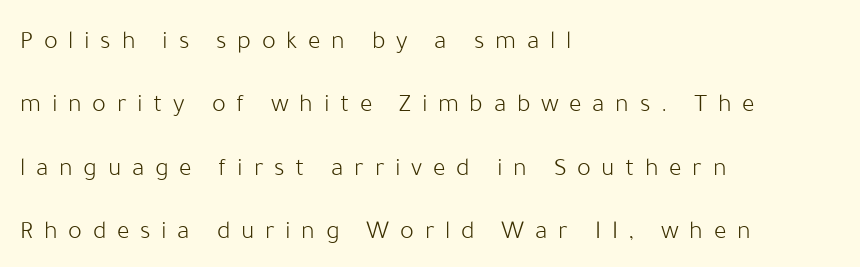
The image shows 26 px text type, upright; set left-aligned, loose line spacing (2.44x), unusually wide letter spacing (+0.41 em), not underlined.
